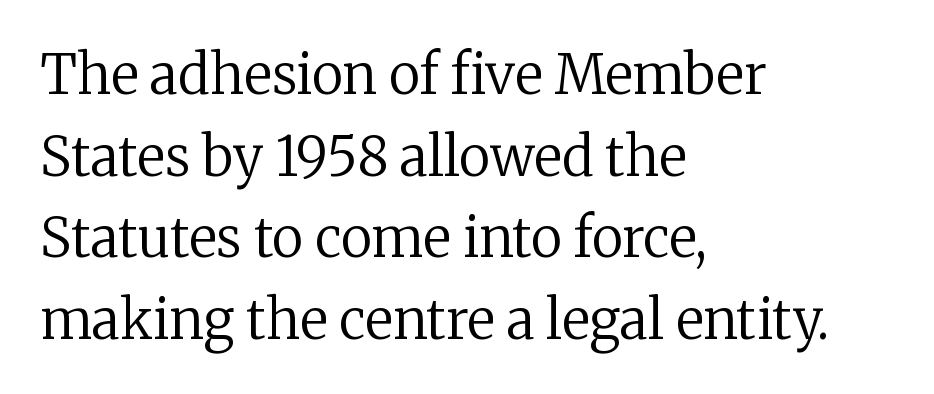
The specimen reads as upright at a glance. The rag falls on the right side of this text block. Compared with typical paragraphs, the rows here are spaced about the same. Letters have the restrained weight of plain body copy at most.
